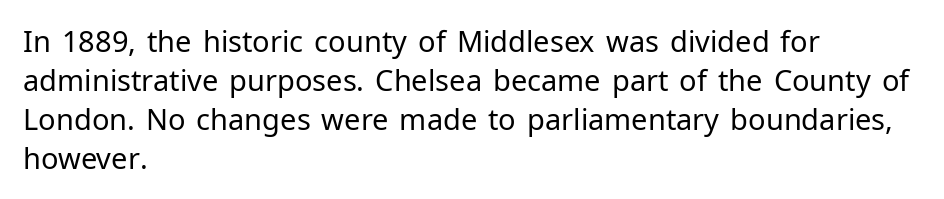
The lettering holds an erect, upright posture throughout. The letterforms sit at book weight or below. The text was rendered using a sans face with plain stroke endings. Underlining? Definitely not there. Vertical spacing — default.
